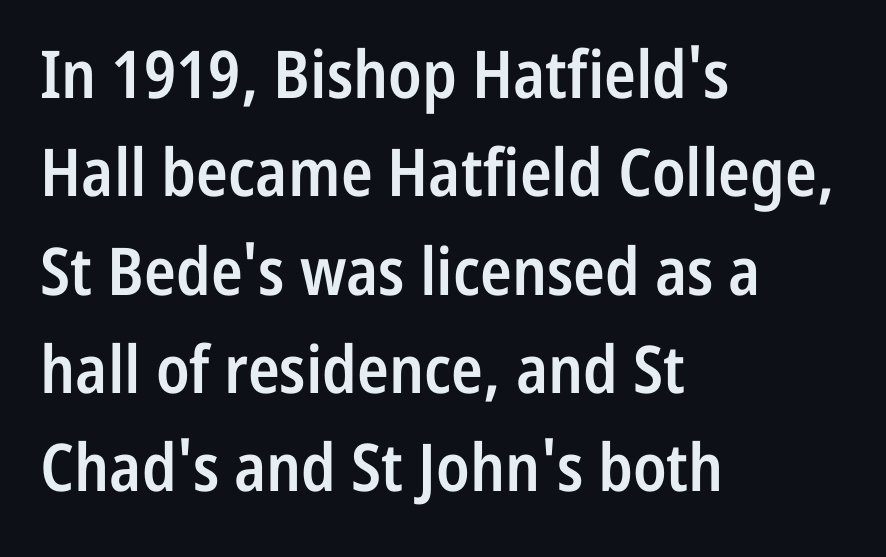
{"serif": "no", "italic": "no", "bold": "semi", "weight": "semibold", "width": "condensed", "stroke_contrast": "low", "x_height": "medium", "monospaced": "no", "underline": "no", "align": "left", "line_spacing": "normal", "line_spacing_ratio": 1.49, "letter_spacing": "normal", "letter_spacing_em": 0.0, "glyph_px": 66}
